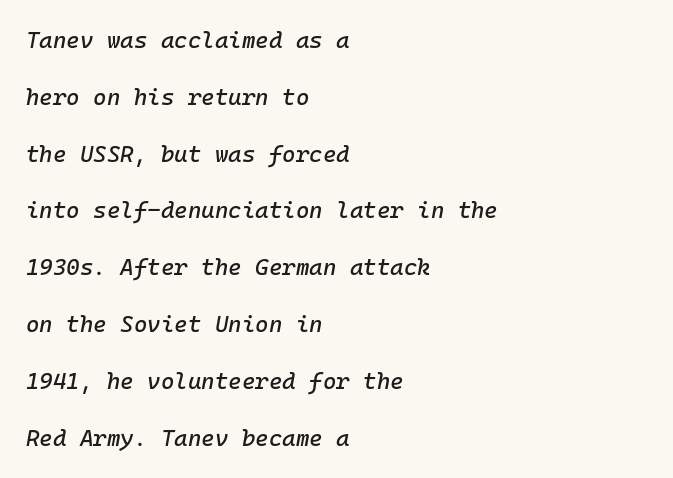
{"italic": "yes", "lean": "right", "slant_degrees": 10, "underline": "no", "align": "left", "line_spacing": "loose", "line_spacing_ratio": 2.47, "letter_spacing": "normal", "letter_spacing_em": 0.0, "glyph_px": 23}
